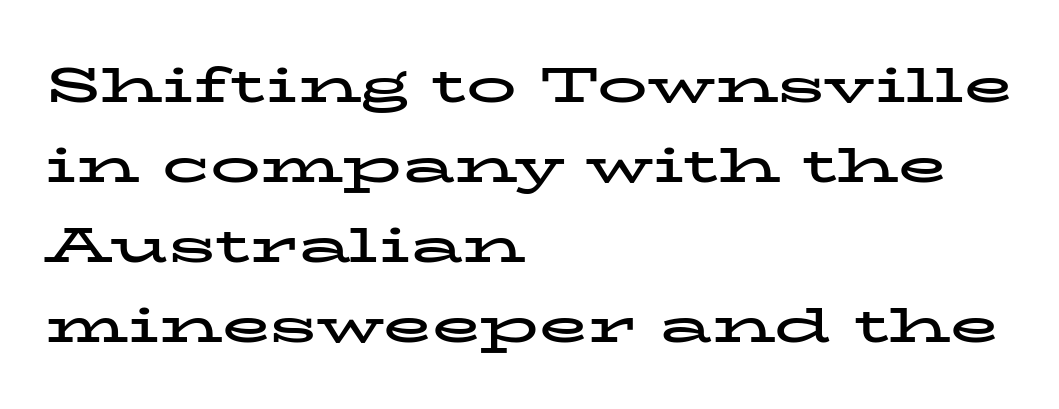
The image shows 50 px bold, wide serif type, upright; set left-aligned, normal line spacing (1.6x), normal letter spacing, not underlined; low stroke contrast and a medium x-height.
